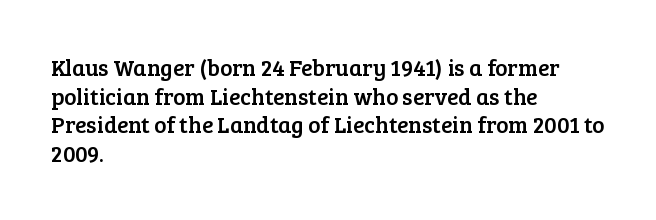
{"italic": "no", "underline": "no", "align": "left", "line_spacing_ratio": 1.24, "letter_spacing": "normal", "letter_spacing_em": 0.0, "glyph_px": 23}
